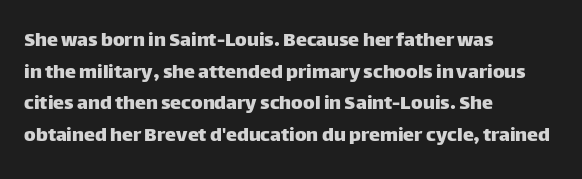
Ordinary non-slanted type is in use. Letter spacing: default. This sample is left-justified, so line endings fall wherever the words run out. Underline: absent. Successive baselines arrive at the customary interval.
